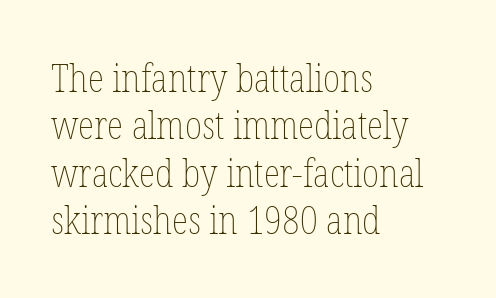
The font sits on the lighter half of the weight spectrum, regular included. Normally led — the rows are evenly, conventionally spaced. The lines are quadded left. A typesetter would call this zero additional tracking.
